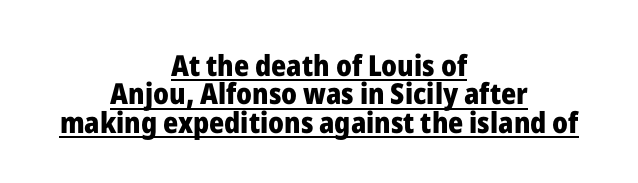
Q: Is the text bold? A: Yes.
Q: Is the text italic (slanted)? A: No, it is upright.
Q: Is the typeface a serif or a sans-serif typeface? A: Sans-serif.
Q: Is the text underlined? A: Yes.
Q: How is the paragraph aligned? A: Centered.
Q: Is the spacing between letters normal or unusually wide? A: Normal.
Q: Is the spacing between lines tight, normal or loose? A: Tight.
Q: Width (condensed, normal, or wide)? A: Normal.
Q: Stroke contrast? A: Low.
Q: x-height? A: Medium.
Q: Monospaced? A: No.
